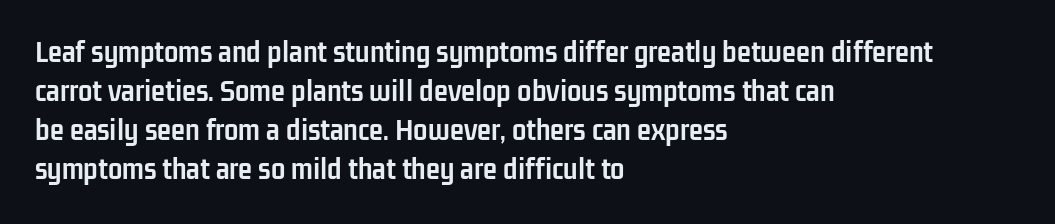
{"serif": "no", "italic": "no", "bold": "yes", "weight": "semibold", "width": "condensed", "stroke_contrast": "low", "x_height": "medium", "monospaced": "no", "underline": "no", "align": "left", "line_spacing_ratio": 1.22, "letter_spacing": "normal", "letter_spacing_em": 0.0, "glyph_px": 32}
